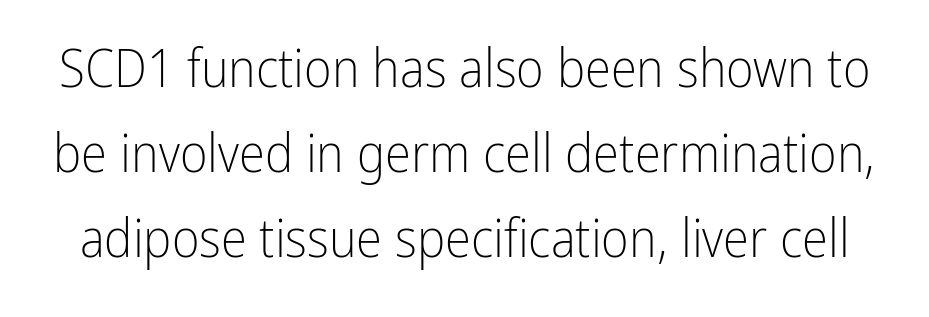
Vertical stems look standard width or narrower in stroke. This is the regular roman posture of the typeface. Rows of type keep a routine distance in the vertical direction. This sample has the flowing, uneven cadence of proportional lettering. In terms of letterform style, serifs are entirely absent. What stands out about the letter spacing? Nothing — it is the standard amount.
